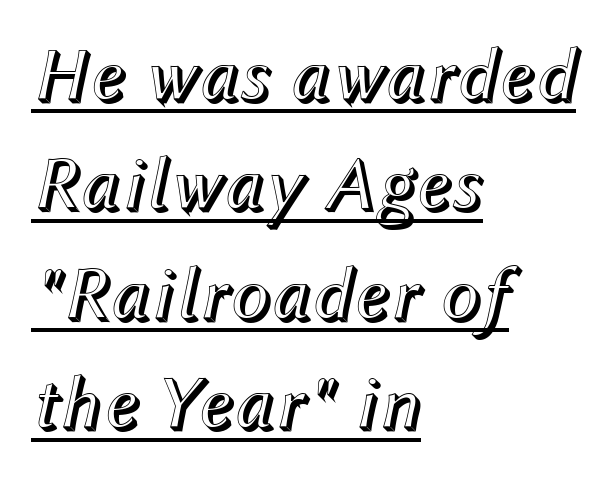
The specimen includes a rule beneath the text block's lines. The space between consecutive lines is moderate. This sample uses plain, unmodified letter spacing. Where is the straight margin? On the left. Observe the lean: these are italic letterforms. Think of a printed novel: that variable character pitch is what you see here.
